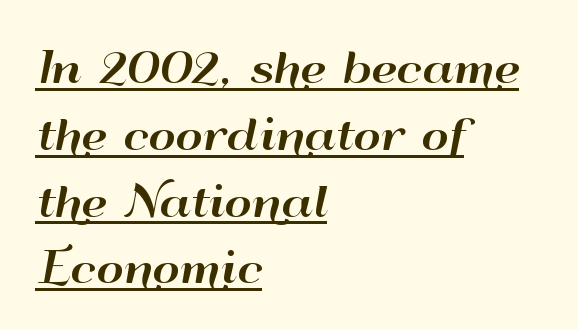
{"serif": "no", "width": "wide", "stroke_contrast": "high", "x_height": "small", "monospaced": "no", "underline": "yes", "align": "left", "line_spacing": "normal", "line_spacing_ratio": 1.59, "letter_spacing": "normal", "letter_spacing_em": 0.0, "glyph_px": 42}
